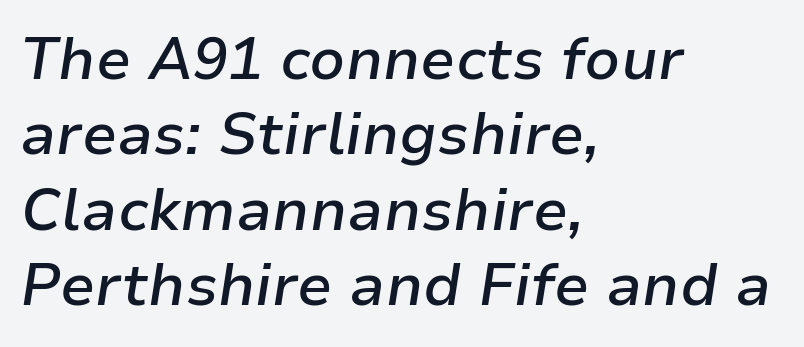
Q: Is the text bold? A: Semi-bold.
Q: Is the text italic (slanted)? A: Yes, it leans right by about 9 degrees.
Q: Is the text underlined? A: No.
Q: How is the paragraph aligned? A: Left-aligned.
Q: Is the spacing between letters normal or unusually wide? A: Normal.
Q: Is the spacing between lines tight, normal or loose? A: Normal.
Q: Width (condensed, normal, or wide)? A: Normal.
Q: Stroke contrast? A: Low.
Q: x-height? A: Medium.
Q: Monospaced? A: No.
